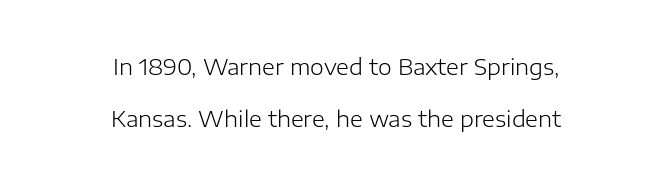
{"italic": "no", "bold": "no", "underline": "no", "align": "center", "line_spacing": "loose", "line_spacing_ratio": 2.38, "letter_spacing": "normal", "letter_spacing_em": 0.0, "glyph_px": 22}
